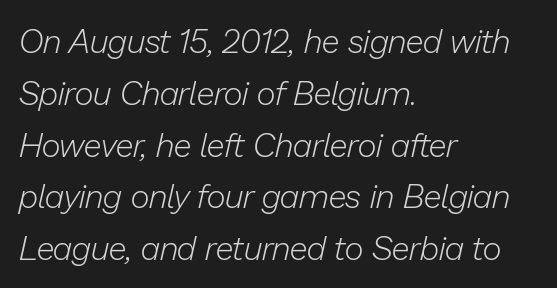
Unbolded letterforms with no extra heft. You could not count columns in this text — the font is proportionally spaced. The horizontal fit of the characters is conventional and even. Leading: standard. Tall strokes in this sample are angled rather than plumb.
